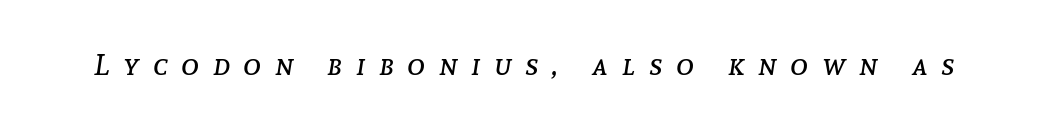
The image shows 30 px regular-weight type, italic (leaning right); set unusually wide letter spacing (+0.46 em), not underlined; low stroke contrast and a medium x-height.
